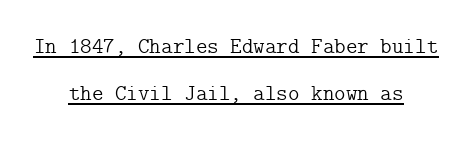
{"italic": "no", "bold": "no", "underline": "yes", "align": "center", "line_spacing": "loose", "line_spacing_ratio": 2.13, "letter_spacing": "normal", "letter_spacing_em": 0.0, "glyph_px": 22}
